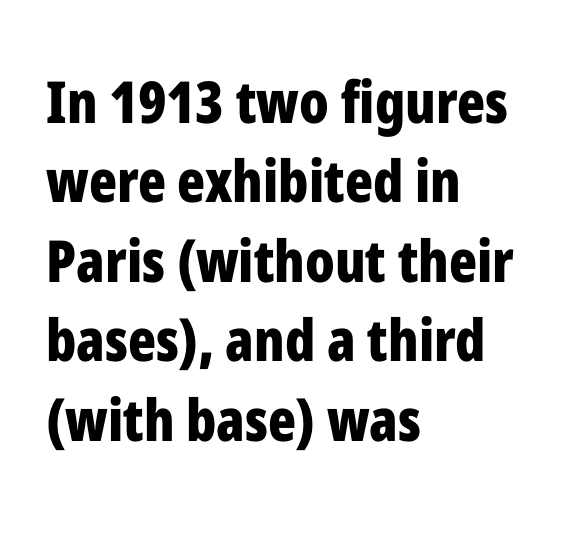
{"serif": "no", "italic": "no", "bold": "yes", "weight": "bold", "width": "condensed", "stroke_contrast": "low", "x_height": "medium", "monospaced": "no", "underline": "no", "align": "left", "line_spacing": "normal", "line_spacing_ratio": 1.37, "letter_spacing": "normal", "letter_spacing_em": 0.0, "glyph_px": 58}
